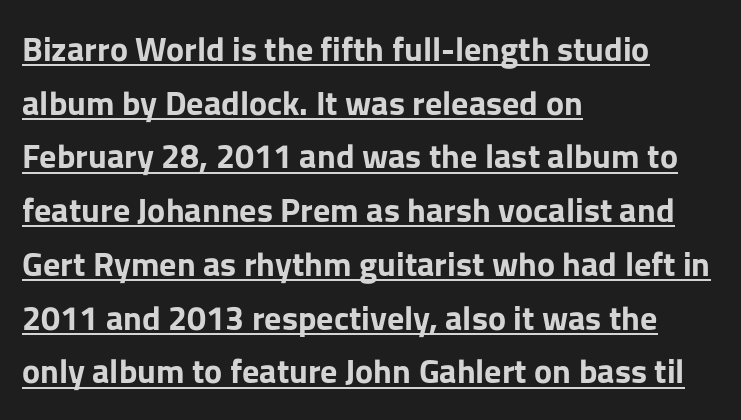
Q: Is the text bold? A: Yes.
Q: Is the text italic (slanted)? A: No, it is upright.
Q: Is the typeface a serif or a sans-serif typeface? A: Sans-serif.
Q: Is the text underlined? A: Yes.
Q: How is the paragraph aligned? A: Left-aligned.
Q: Is the spacing between letters normal or unusually wide? A: Normal.
Q: Is the spacing between lines tight, normal or loose? A: Normal.
Q: Width (condensed, normal, or wide)? A: Normal.
Q: Stroke contrast? A: Low.
Q: x-height? A: Medium.
Q: Monospaced? A: No.
